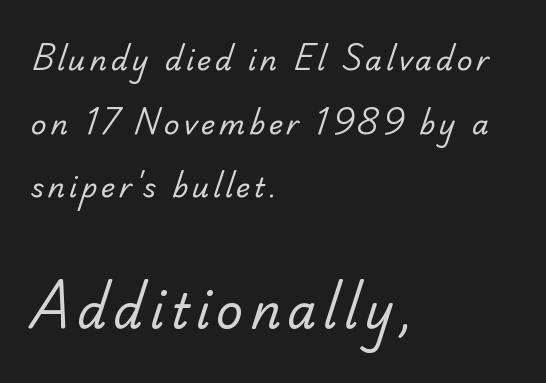
{"serif": "yes", "bold": "no", "weight": "regular", "width": "normal", "stroke_contrast": "low", "x_height": "small", "monospaced": "no", "underline": "no", "align": "left", "line_spacing": "loose", "line_spacing_ratio": 2.36, "larger_block": "second", "size_ratio": 1.74, "glyph_px": 47}
